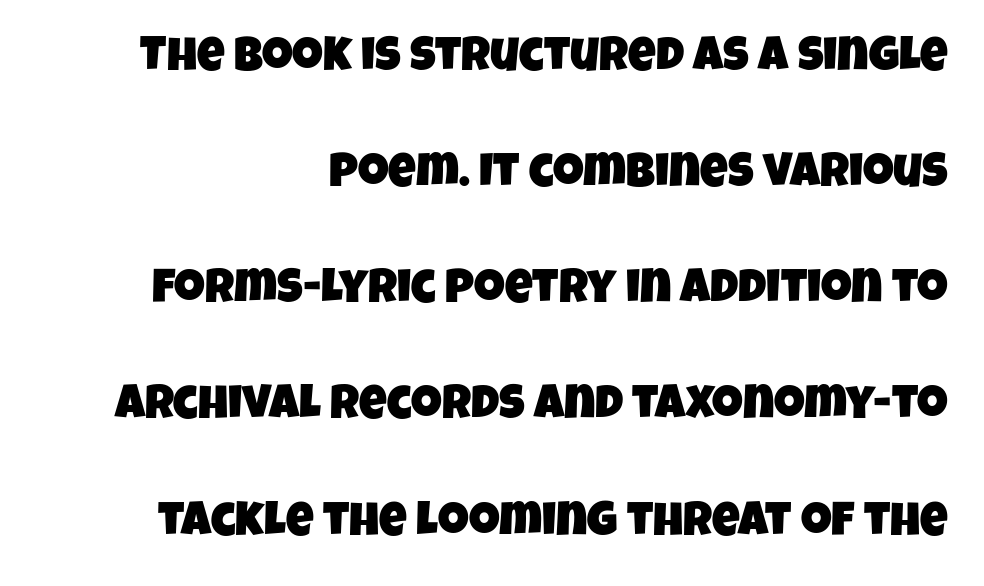
{"serif": "no", "width": "condensed", "stroke_contrast": "low", "x_height": "large", "monospaced": "no", "underline": "no", "align": "right", "line_spacing": "loose", "line_spacing_ratio": 2.42, "letter_spacing": "normal", "letter_spacing_em": 0.0, "glyph_px": 48}
